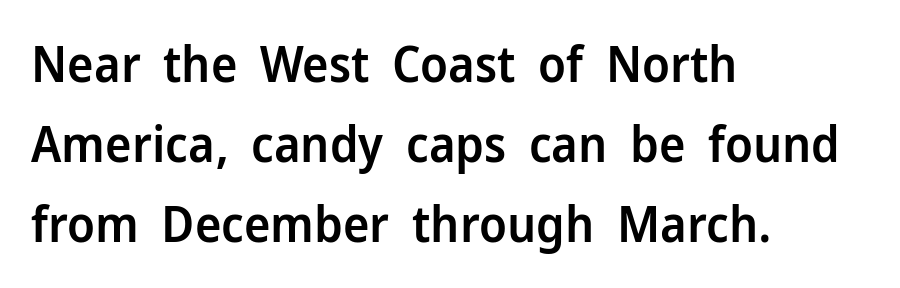
Letterform terminals end flat and unadorned throughout the passage. Style check: upright. Descenders hang freely into open space. The rendering uses a moderate line-height, typical for paragraphs. There is no visible air inserted between adjacent glyphs.
